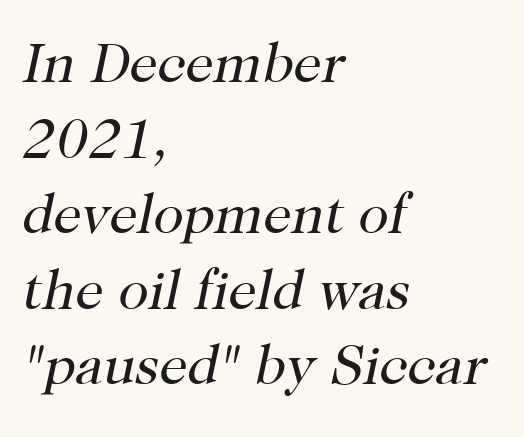
Q: Is the text bold? A: No.
Q: Is the text italic (slanted)? A: Yes, it leans right by about 12 degrees.
Q: Is the typeface a serif or a sans-serif typeface? A: Serif.
Q: Is the text underlined? A: No.
Q: How is the paragraph aligned? A: Left-aligned.
Q: Is the spacing between letters normal or unusually wide? A: Normal.
Q: Is the spacing between lines tight, normal or loose? A: Normal.
Q: Width (condensed, normal, or wide)? A: Normal.
Q: Stroke contrast? A: High.
Q: x-height? A: Medium.
Q: Monospaced? A: No.
